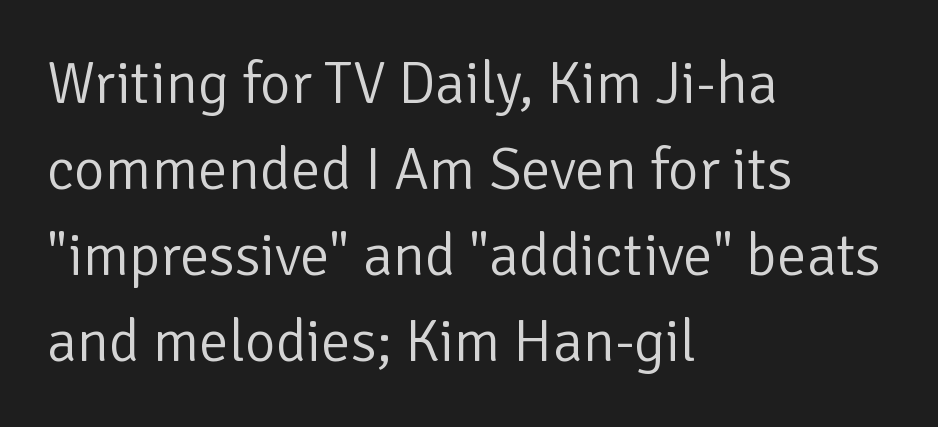
The image shows 59 px light sans-serif type, upright; set left-aligned, normal line spacing (1.46x), normal letter spacing, not underlined; low stroke contrast and a medium x-height.
